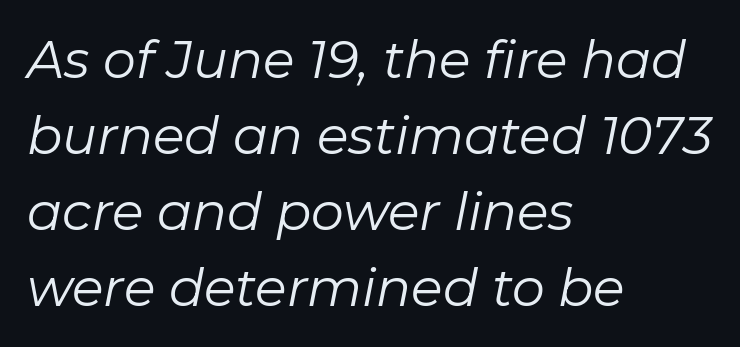
Q: Is the text bold? A: No.
Q: Is the text italic (slanted)? A: Yes, it leans right by about 11 degrees.
Q: Is the text underlined? A: No.
Q: How is the paragraph aligned? A: Left-aligned.
Q: Is the spacing between letters normal or unusually wide? A: Normal.
Q: Is the spacing between lines tight, normal or loose? A: Normal.
Q: Width (condensed, normal, or wide)? A: Normal.
Q: Stroke contrast? A: Low.
Q: x-height? A: Medium.
Q: Monospaced? A: No.
